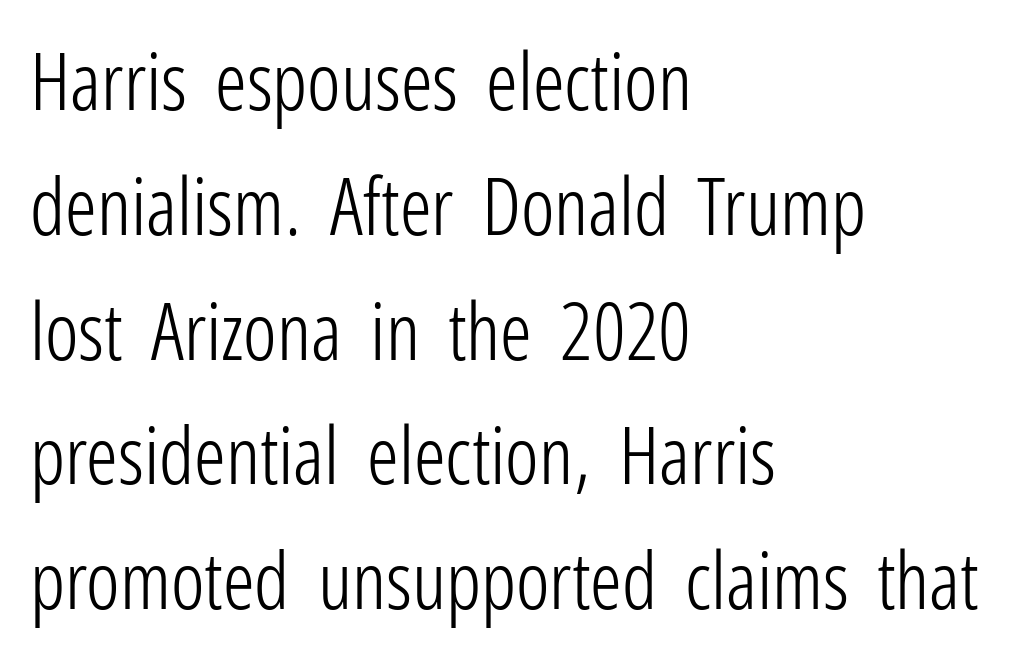
Is this a heavy cut? Hardly; it is regular or lighter. Students, observe: this is what conventionally led text looks like. Characters follow at the spacing the type designer built in. In terms of posture, this sample is upright. Each letter keeps its own natural width here, so spacing adapts to shape. A typesetter would label this face a sans.
